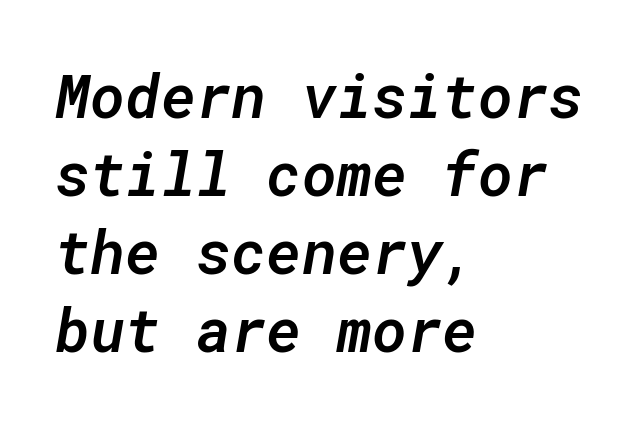
Q: Is the text bold? A: Semi-bold.
Q: Is the text italic (slanted)? A: Yes, it leans right by about 10 degrees.
Q: Is the text underlined? A: No.
Q: How is the paragraph aligned? A: Left-aligned.
Q: Is the spacing between letters normal or unusually wide? A: Normal.
Q: Is the spacing between lines tight, normal or loose? A: Normal.
Q: Width (condensed, normal, or wide)? A: Normal.
Q: Stroke contrast? A: Low.
Q: x-height? A: Medium.
Q: Monospaced? A: Yes.
